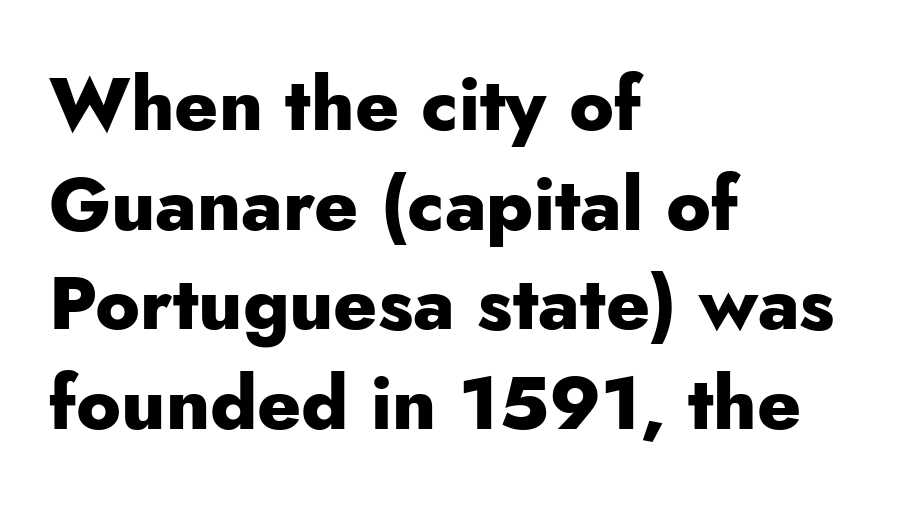
These lines are rendered in a variable-pitch font. The rendering uses a moderate line-height, typical for paragraphs. Notice how thick the strokes are: this is what a full bold looks like. In terms of letterspacing, this is plain default setting. Each line starts at the same left margin while the right side varies. Anything drawn beneath the words? Only blank space.
